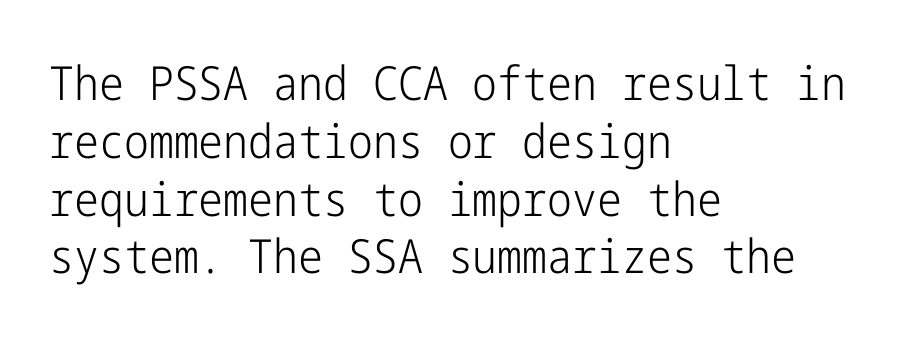
The image shows 47 px light, condensed sans-serif type, upright; set left-aligned, line spacing 1.23x, normal letter spacing, not underlined; low stroke contrast and a medium x-height.
